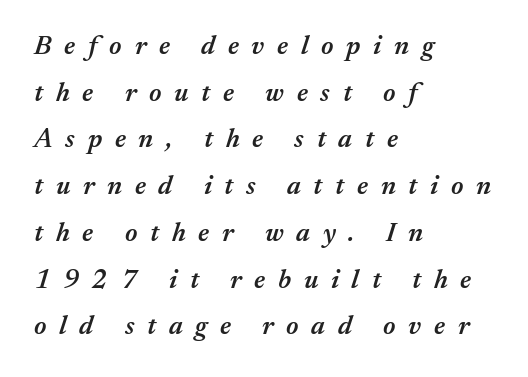
The font's italic variant was chosen for this text. This rendering features lettering with no underline. The passage shown has open, widely tracked lettering throughout. Strokes here are thickened, but only to semibold level. Alignment: flush left.
